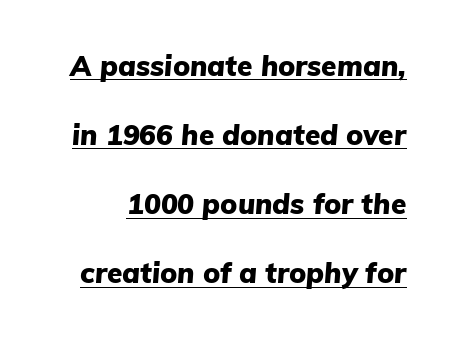
Q: Is the text bold? A: Yes.
Q: Is the text italic (slanted)? A: Yes, it leans right by about 5 degrees.
Q: Is the text underlined? A: Yes.
Q: Is the spacing between letters normal or unusually wide? A: Normal.
Q: Is the spacing between lines tight, normal or loose? A: Loose.
Q: Width (condensed, normal, or wide)? A: Normal.
Q: Stroke contrast? A: Low.
Q: x-height? A: Medium.
Q: Monospaced? A: No.
